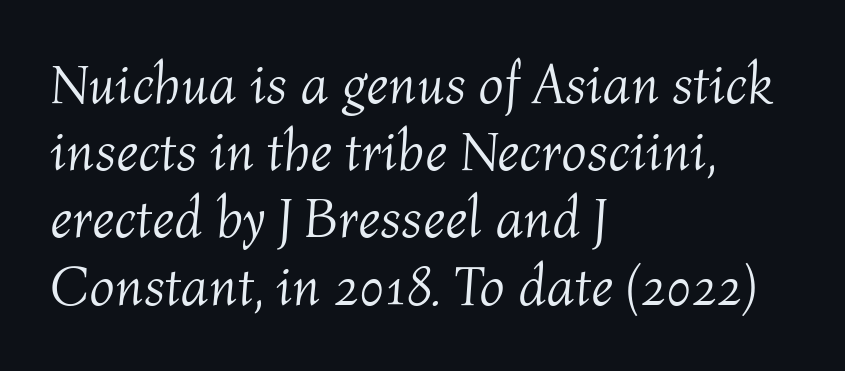
{"italic": "yes", "lean": "right", "slant_degrees": 4, "bold": "no", "weight": "light", "width": "normal", "stroke_contrast": "medium", "x_height": "medium", "monospaced": "no", "underline": "no", "align": "left", "line_spacing_ratio": 1.2, "letter_spacing": "normal", "letter_spacing_em": 0.0, "glyph_px": 56}
